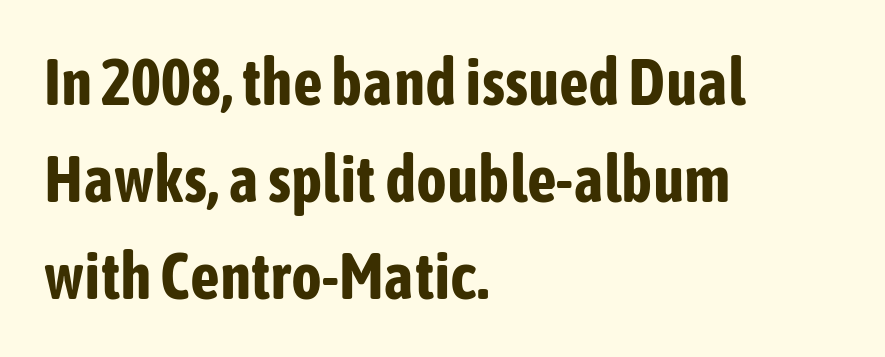
{"serif": "no", "italic": "no", "bold": "yes", "weight": "bold", "width": "condensed", "stroke_contrast": "low", "x_height": "medium", "monospaced": "no", "underline": "no", "align": "left", "line_spacing": "normal", "line_spacing_ratio": 1.49, "letter_spacing": "normal", "letter_spacing_em": 0.0, "glyph_px": 65}
